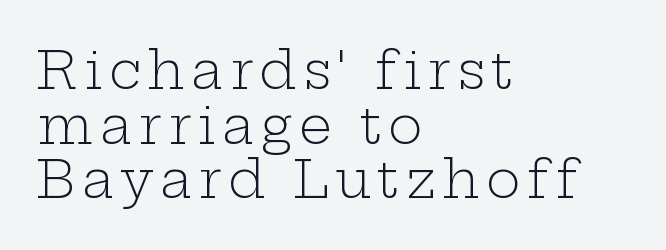
Q: Is the text bold? A: No.
Q: Is the text italic (slanted)? A: No, it is upright.
Q: Is the typeface a serif or a sans-serif typeface? A: Serif.
Q: Is the text underlined? A: No.
Q: How is the paragraph aligned? A: Left-aligned.
Q: Is the spacing between lines tight, normal or loose? A: Tight.
Q: Width (condensed, normal, or wide)? A: Wide.
Q: Stroke contrast? A: Low.
Q: x-height? A: Medium.
Q: Monospaced? A: No.
